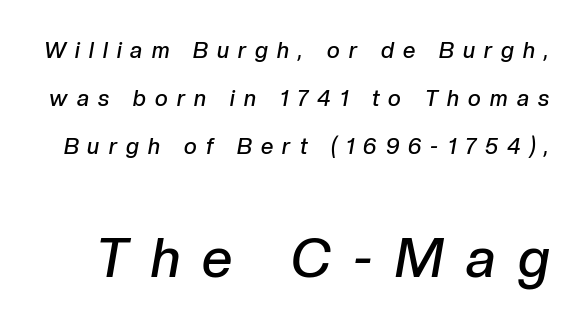
Q: Is the text bold? A: Semi-bold.
Q: Is the text italic (slanted)? A: Yes, it leans right by about 10 degrees.
Q: Is the text underlined? A: No.
Q: Is the spacing between letters normal or unusually wide? A: Unusually wide.
Q: Is the spacing between lines tight, normal or loose? A: Loose.
Q: Which block of text is set in a larger size, the first (top) or the second (bottom)? A: The second (bottom) one.
Q: Width (condensed, normal, or wide)? A: Normal.
Q: Stroke contrast? A: Low.
Q: x-height? A: Medium.
Q: Monospaced? A: No.
